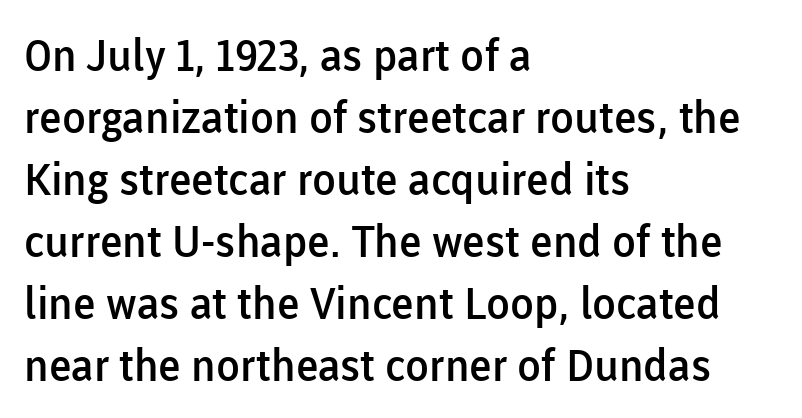
Q: Is the text bold? A: Semi-bold.
Q: Is the text italic (slanted)? A: No, it is upright.
Q: Is the typeface a serif or a sans-serif typeface? A: Sans-serif.
Q: Is the text underlined? A: No.
Q: How is the paragraph aligned? A: Left-aligned.
Q: Is the spacing between letters normal or unusually wide? A: Normal.
Q: Is the spacing between lines tight, normal or loose? A: Normal.
Q: Width (condensed, normal, or wide)? A: Normal.
Q: Stroke contrast? A: Low.
Q: x-height? A: Medium.
Q: Monospaced? A: No.
